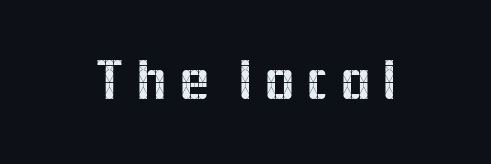
{"serif": "no", "italic": "no", "width": "normal", "x_height": "medium", "monospaced": "no", "underline": "no", "glyph_px": 58}
